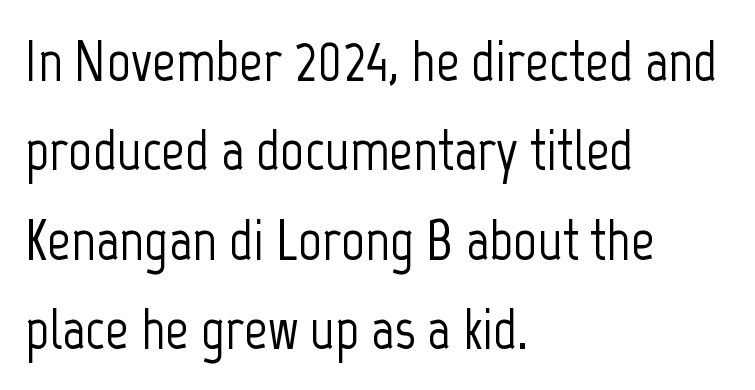
{"serif": "no", "italic": "no", "width": "condensed", "stroke_contrast": "low", "x_height": "medium", "monospaced": "no", "underline": "no", "align": "left", "line_spacing": "normal", "line_spacing_ratio": 1.54, "letter_spacing": "normal", "letter_spacing_em": 0.0, "glyph_px": 58}
